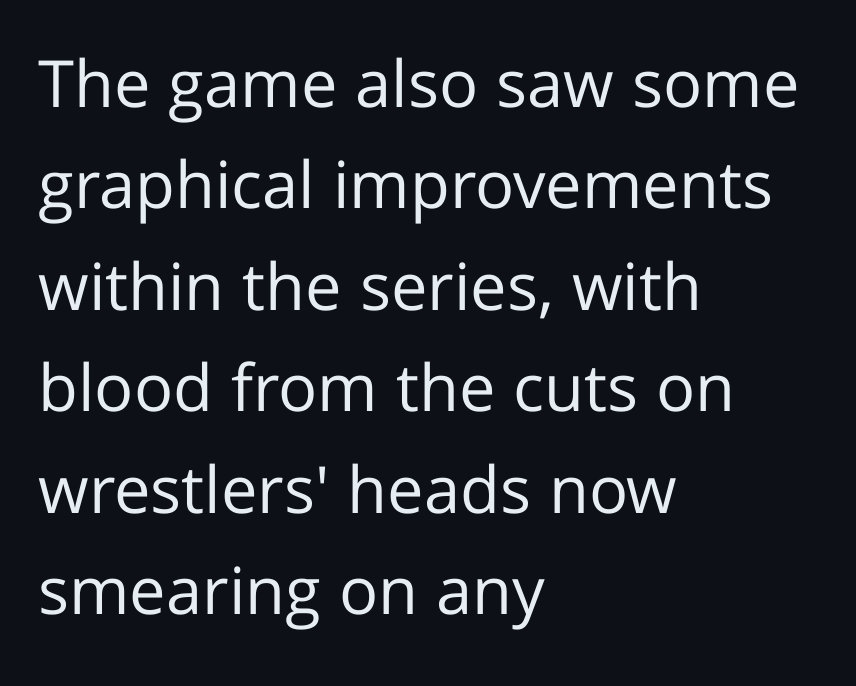
It's the straight-up-and-down kind of type. Check the space under the baseline: it is left empty. The letterforms sit shoulder to shoulder at normal distance. The setting favours the left margin, as ordinary paragraphs usually do.
